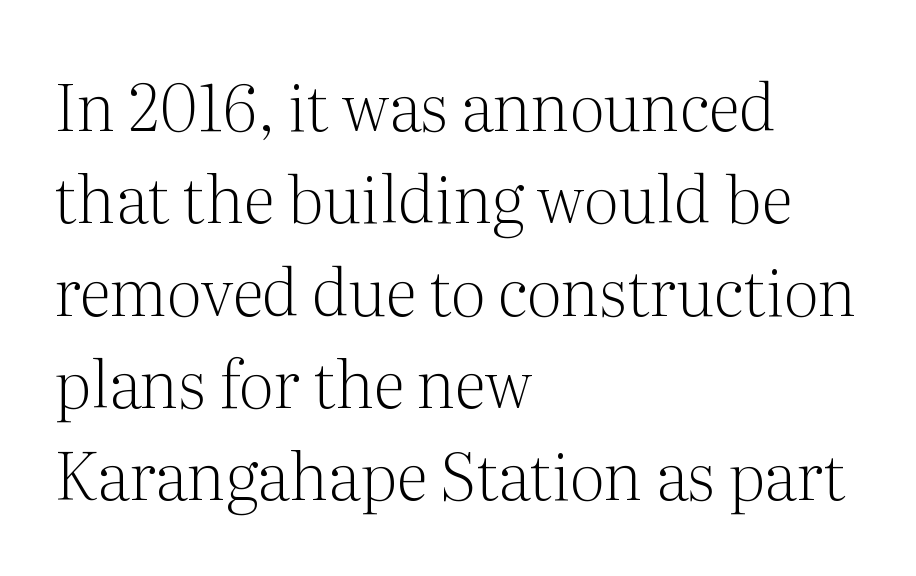
Q: Is the text bold? A: No.
Q: Is the text italic (slanted)? A: No, it is upright.
Q: Is the typeface a serif or a sans-serif typeface? A: Serif.
Q: Is the text underlined? A: No.
Q: How is the paragraph aligned? A: Left-aligned.
Q: Is the spacing between letters normal or unusually wide? A: Normal.
Q: Is the spacing between lines tight, normal or loose? A: Normal.
Q: Width (condensed, normal, or wide)? A: Normal.
Q: Stroke contrast? A: Medium.
Q: x-height? A: Medium.
Q: Monospaced? A: No.
